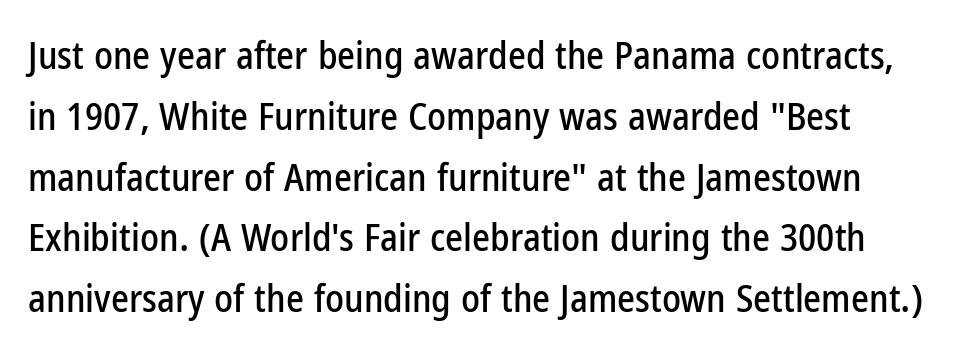
{"serif": "no", "italic": "no", "width": "condensed", "stroke_contrast": "low", "x_height": "medium", "monospaced": "no", "underline": "no", "line_spacing": "normal", "line_spacing_ratio": 1.6, "letter_spacing": "normal", "letter_spacing_em": 0.0, "glyph_px": 38}
